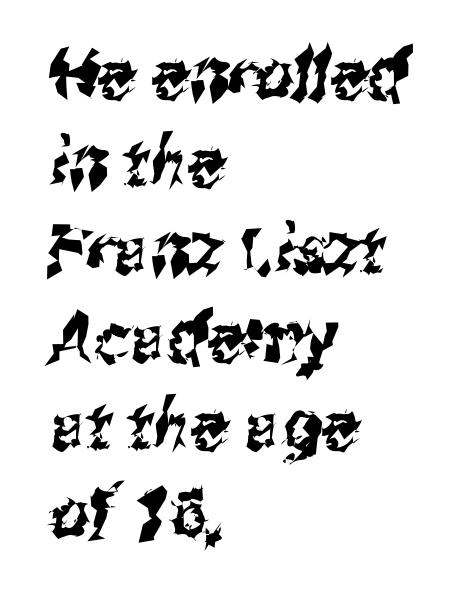
{"serif": "no", "width": "condensed", "stroke_contrast": "medium", "x_height": "medium", "monospaced": "no", "underline": "no", "align": "left", "line_spacing": "normal", "line_spacing_ratio": 1.29, "letter_spacing": "normal", "letter_spacing_em": 0.0, "glyph_px": 68}
